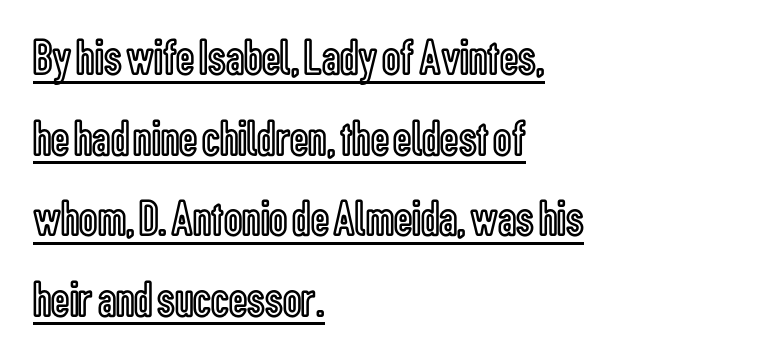
{"italic": "no", "width": "condensed", "x_height": "medium", "monospaced": "no", "underline": "yes", "align": "left", "line_spacing": "normal", "line_spacing_ratio": 1.58, "letter_spacing": "normal", "letter_spacing_em": 0.0, "glyph_px": 51}
